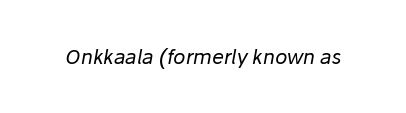
Q: Is the text bold? A: No.
Q: Is the text italic (slanted)? A: Yes, it leans right by about 10 degrees.
Q: Is the text underlined? A: No.
Q: Is the spacing between letters normal or unusually wide? A: Normal.
